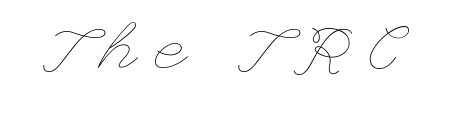
Q: Is the text bold? A: No.
Q: Is the text italic (slanted)? A: Yes.
Q: Is the text underlined? A: No.
Q: Is the spacing between letters normal or unusually wide? A: Unusually wide.
Q: Width (condensed, normal, or wide)? A: Wide.
Q: Stroke contrast? A: Low.
Q: x-height? A: Small.
